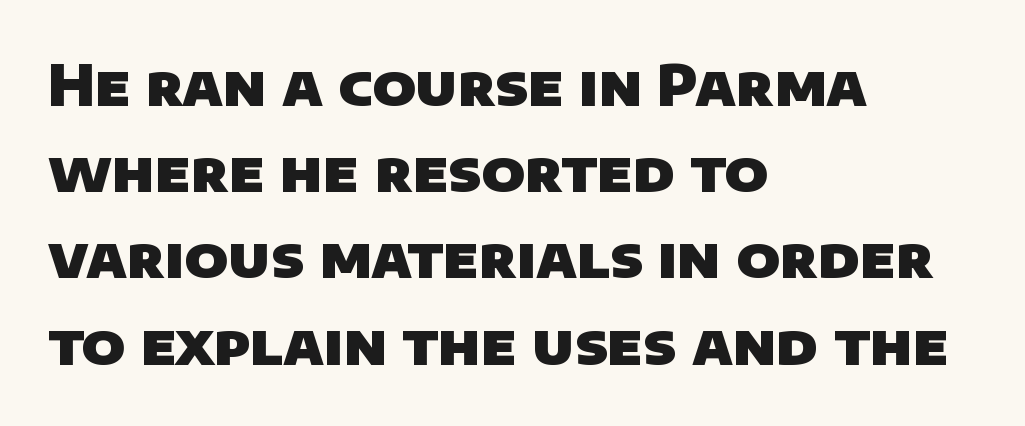
Q: Is the text bold? A: Yes.
Q: Is the typeface a serif or a sans-serif typeface? A: Sans-serif.
Q: Is the text underlined? A: No.
Q: How is the paragraph aligned? A: Left-aligned.
Q: Is the spacing between letters normal or unusually wide? A: Normal.
Q: Is the spacing between lines tight, normal or loose? A: Normal.
Q: Width (condensed, normal, or wide)? A: Normal.
Q: Stroke contrast? A: Low.
Q: x-height? A: Large.
Q: Monospaced? A: No.
